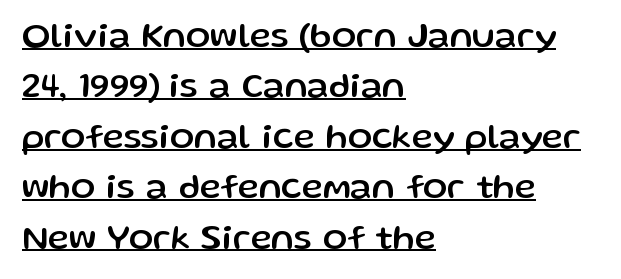
The image shows 36 px sans-serif type, upright; set left-aligned, normal line spacing (1.4x), normal letter spacing, underlined; low stroke contrast and a medium x-height.
